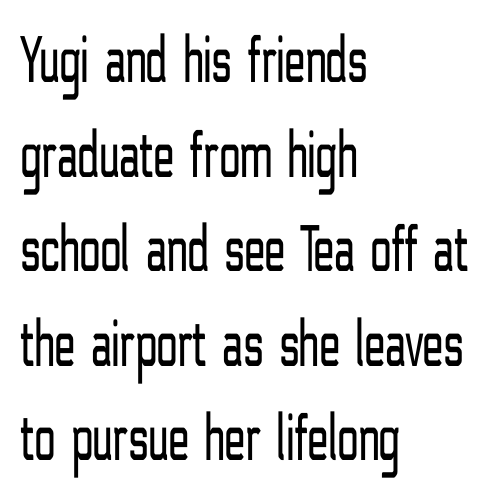
The image shows 68 px light, condensed sans-serif type, upright; set left-aligned, normal line spacing (1.39x), normal letter spacing, not underlined; low stroke contrast and a medium x-height.
